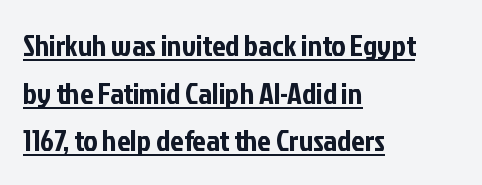
Think of a printed novel: that variable character pitch is what you see here. The font family rendered here belongs to the sans-serif group. Reading down the column, the eye jumps a familiar distance to each next line. Underlining? Definitely there. You could call the tracking neutral — neither tight nor loose.
